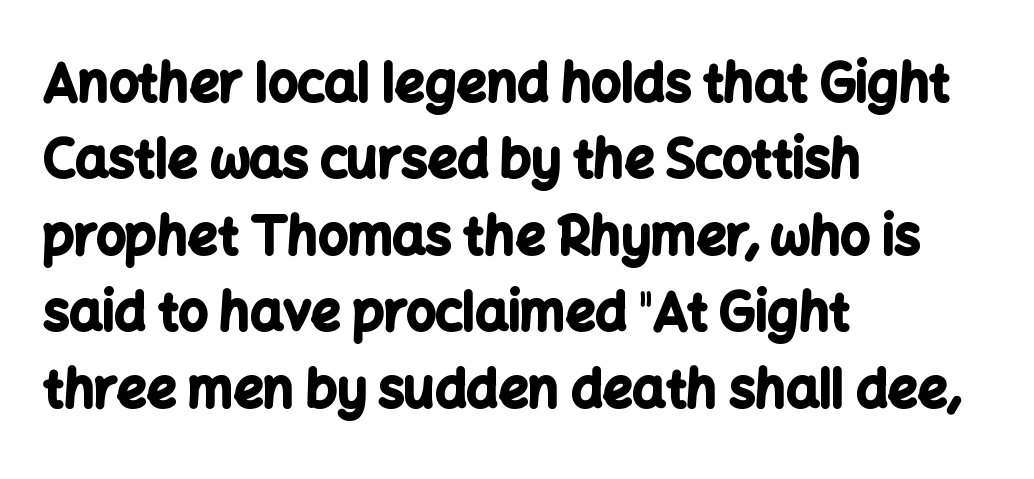
The image shows 52 px bold sans-serif type, upright; set left-aligned, normal line spacing (1.47x), normal letter spacing, not underlined; low stroke contrast and a medium x-height.
